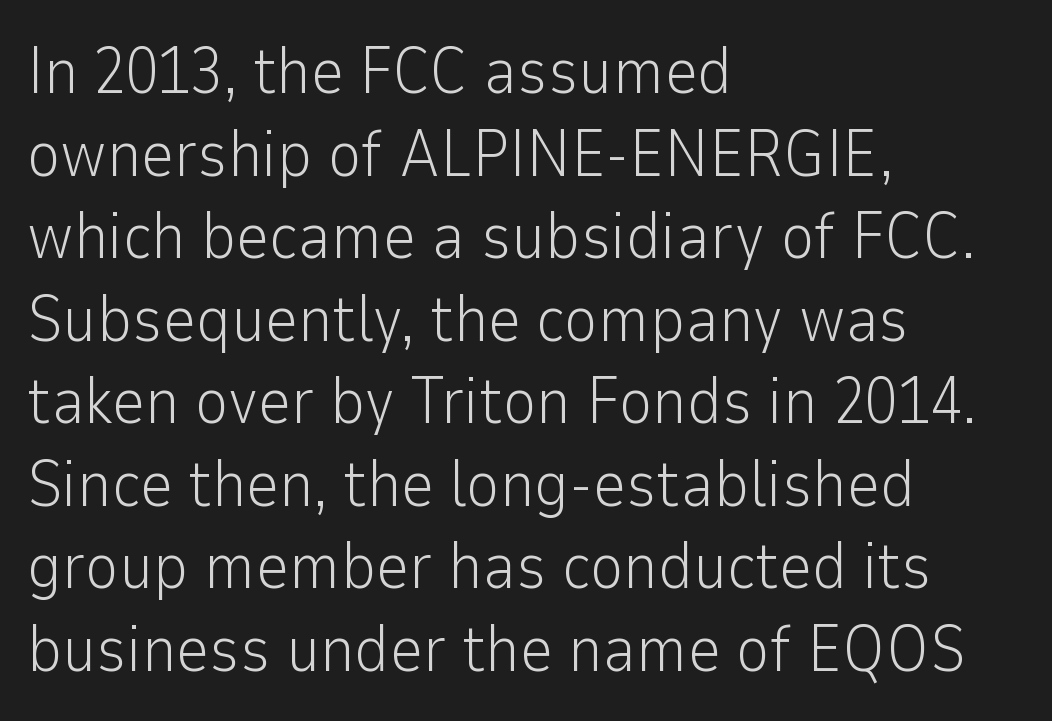
Does the leading feel generous? No, just average. Is this a heavy cut? Hardly; it is regular or lighter. In CSS terms this would be text-align: left. Here the designer chose a conventional face with non-uniform glyph widths.
